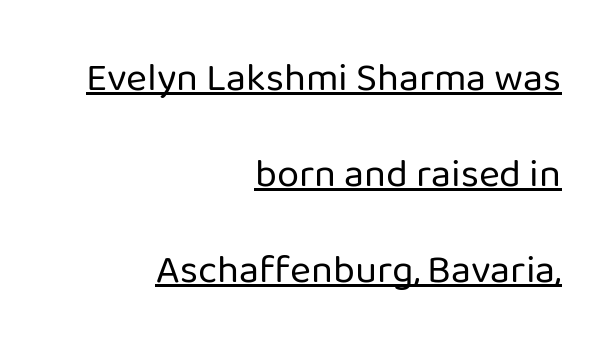
{"serif": "no", "italic": "no", "bold": "no", "weight": "regular", "width": "normal", "stroke_contrast": "low", "x_height": "medium", "monospaced": "no", "underline": "yes", "align": "right", "line_spacing": "loose", "line_spacing_ratio": 2.4, "letter_spacing": "normal", "letter_spacing_em": 0.0, "glyph_px": 40}
